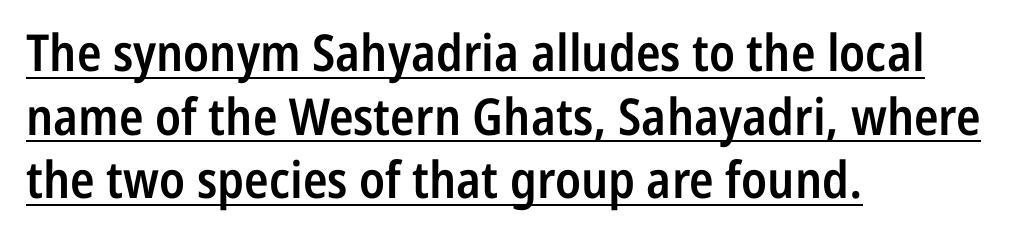
The letters stand straight up with perfectly vertical stems. Glance below the letters and you will spot a drawn line. Layout note: lines flush left. Emphasis by weight is partial: semibold.
